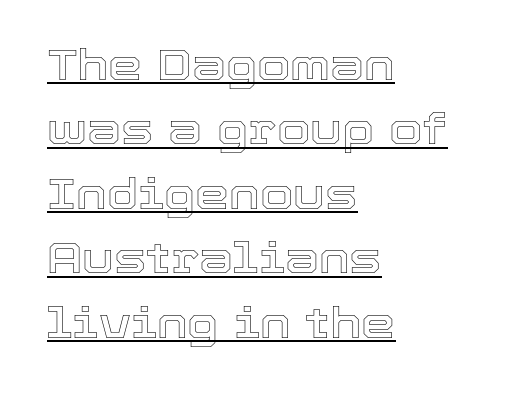
The image shows 43 px text type, upright; set left-aligned, normal line spacing (1.5x), normal letter spacing, underlined; a medium x-height.
